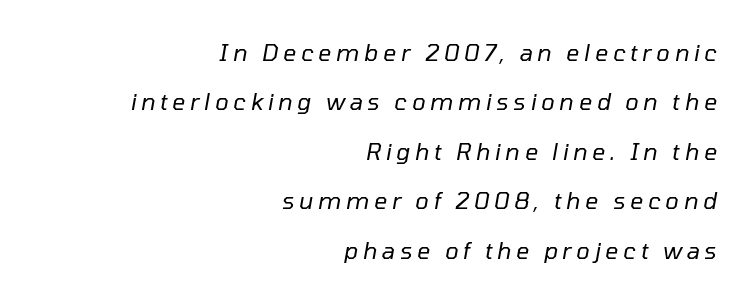
No letter is thick-stroked: the sample isn't bold. It's the slanting kind of type. One-word summary of the alignment: right. The leading is generous, giving the passage an open texture.
